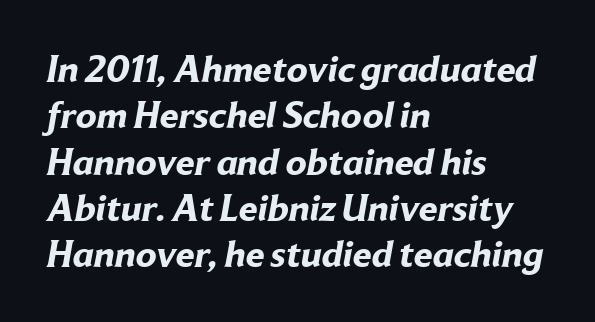
Is the type bold? Yes — the strokes are clearly thick and heavy. You could not count columns in this text — the font is proportionally spaced. The baseline area is clear. The horizontal fit of the characters is conventional and even. No feet cap the strokes, marking this as sans-serif type.
